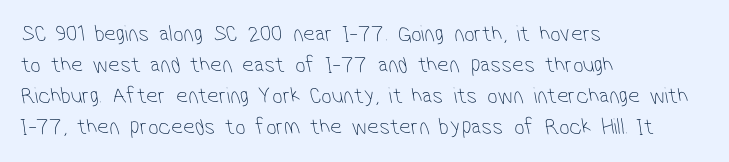
{"bold": "no", "underline": "no", "align": "left", "line_spacing": "normal", "line_spacing_ratio": 1.35, "letter_spacing": "normal", "letter_spacing_em": 0.0, "glyph_px": 23}
